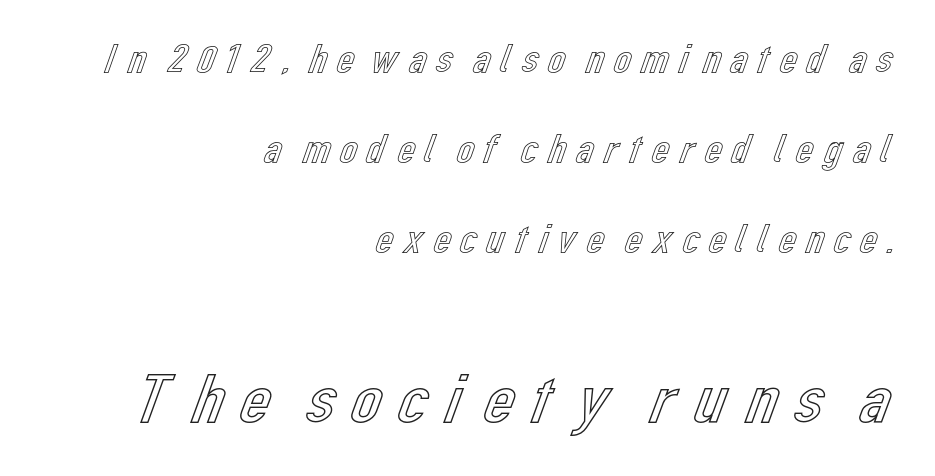
Line endings align vertically; line beginnings do not. These lines are rendered in a variable-pitch font. Students, observe: this is what heavily led, spacious text looks like. Check under the words: just untouched page. Block two is the big one; block one sits smaller above it.
